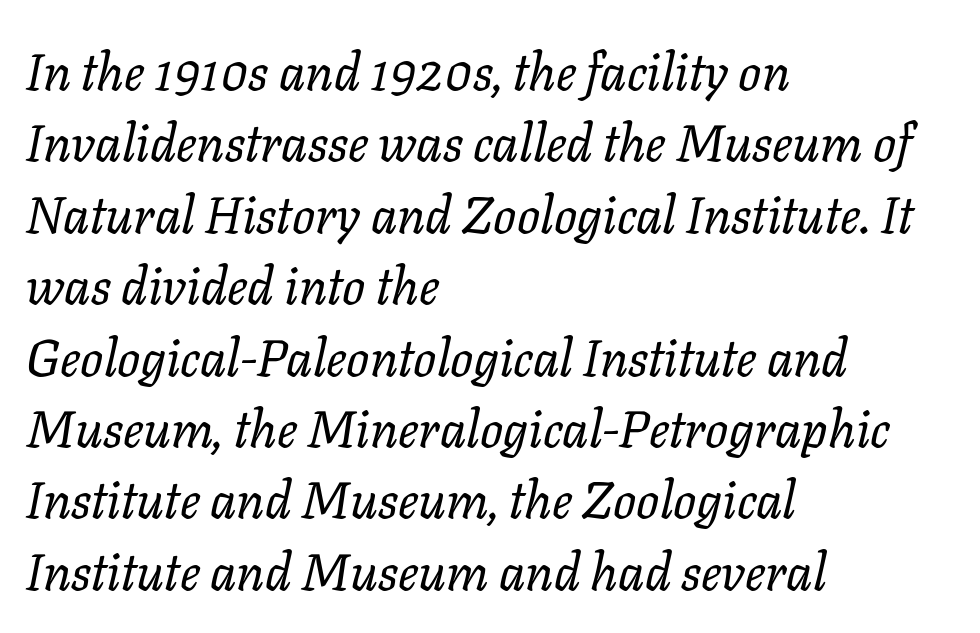
{"italic": "yes", "lean": "right", "slant_degrees": 11, "bold": "no", "weight": "regular", "width": "normal", "stroke_contrast": "low", "x_height": "medium", "monospaced": "no", "underline": "no", "align": "left", "line_spacing": "normal", "line_spacing_ratio": 1.4, "letter_spacing": "normal", "letter_spacing_em": 0.0, "glyph_px": 51}
